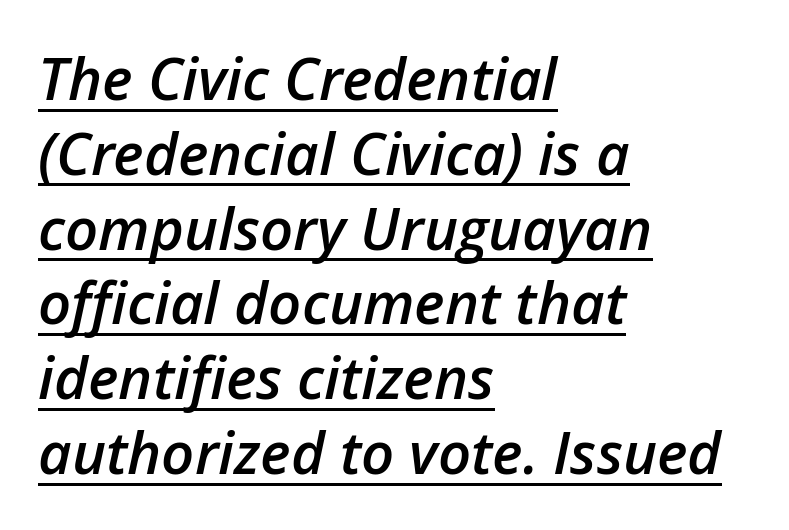
Q: Is the text bold? A: Semi-bold.
Q: Is the text italic (slanted)? A: Yes, it leans right by about 12 degrees.
Q: Is the text underlined? A: Yes.
Q: How is the paragraph aligned? A: Left-aligned.
Q: Is the spacing between letters normal or unusually wide? A: Normal.
Q: Is the spacing between lines tight, normal or loose? A: Normal.
Q: Width (condensed, normal, or wide)? A: Normal.
Q: Stroke contrast? A: Low.
Q: x-height? A: Medium.
Q: Monospaced? A: No.
